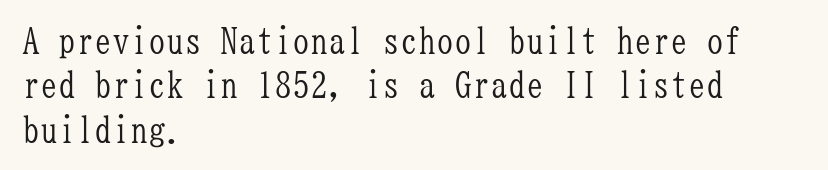
{"serif": "yes", "italic": "no", "bold": "no", "weight": "light", "width": "condensed", "stroke_contrast": "low", "x_height": "medium", "monospaced": "yes", "underline": "no", "align": "left", "line_spacing_ratio": 1.23, "letter_spacing": "normal", "letter_spacing_em": 0.0, "glyph_px": 36}
